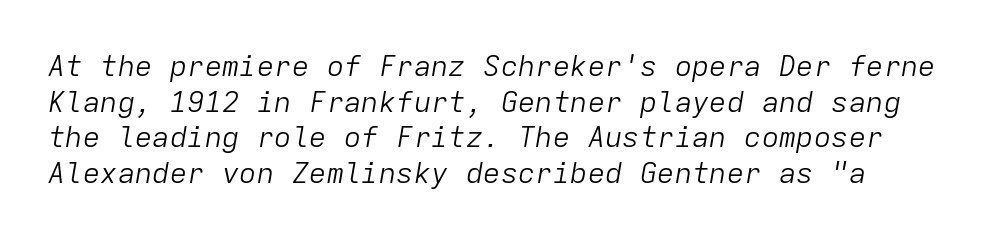
The image shows 29 px light type, italic (leaning right), monospaced; set line spacing 1.23x, normal letter spacing, not underlined; low stroke contrast and a medium x-height.
